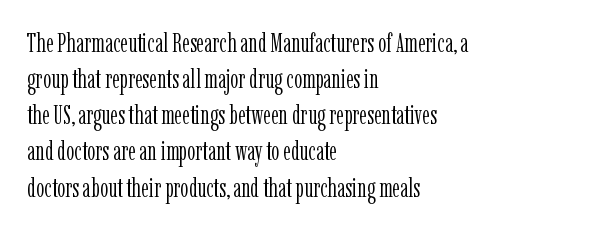
Q: Is the text bold? A: No.
Q: Is the text italic (slanted)? A: No, it is upright.
Q: Is the text underlined? A: No.
Q: How is the paragraph aligned? A: Left-aligned.
Q: Is the spacing between letters normal or unusually wide? A: Normal.
Q: Is the spacing between lines tight, normal or loose? A: Normal.
